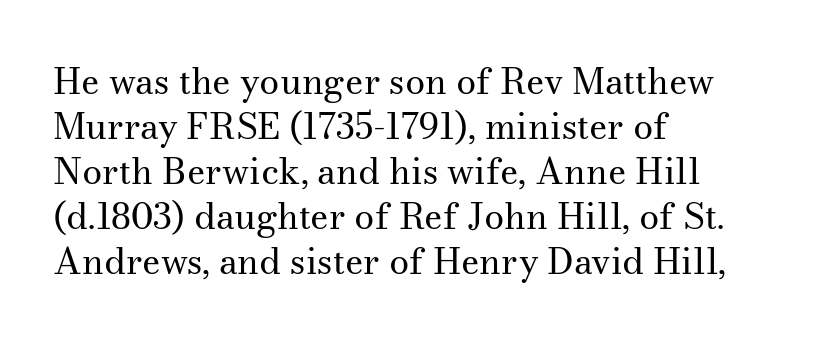
The image shows 36 px regular-weight serif type, upright; set left-aligned, normal line spacing (1.25x), normal letter spacing, not underlined; medium stroke contrast and a small x-height.
